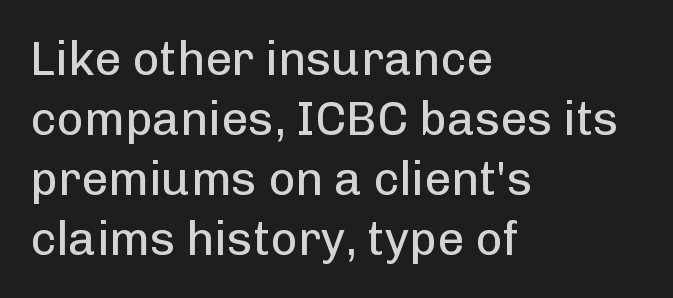
The image shows 47 px regular-weight sans-serif type, upright; set left-aligned, normal line spacing (1.28x), normal letter spacing, not underlined; low stroke contrast and a medium x-height.
